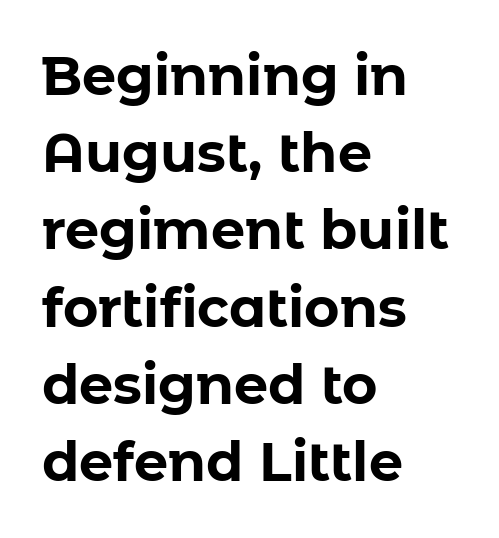
{"serif": "no", "italic": "no", "bold": "yes", "weight": "bold", "width": "normal", "stroke_contrast": "low", "x_height": "medium", "monospaced": "no", "underline": "no", "align": "left", "line_spacing": "normal", "line_spacing_ratio": 1.43, "letter_spacing": "normal", "letter_spacing_em": 0.0, "glyph_px": 54}
